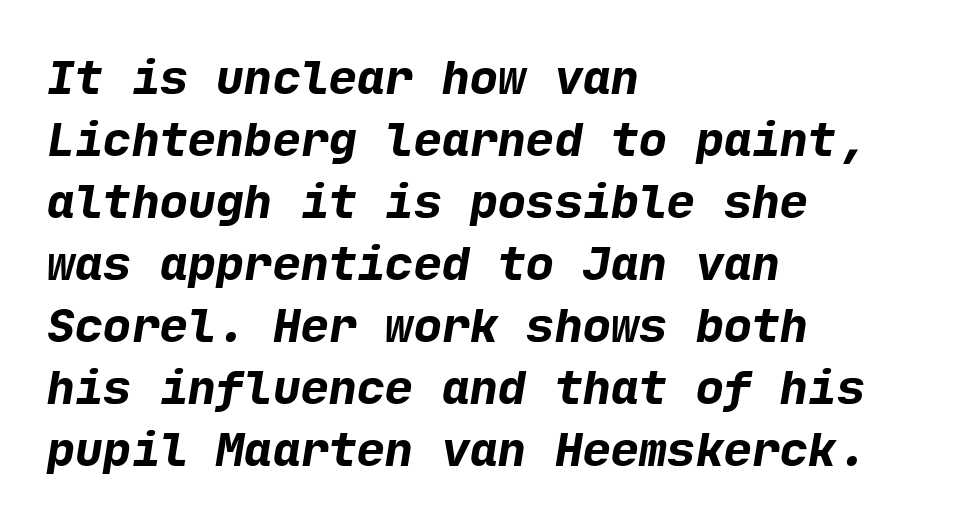
{"serif": "no", "bold": "yes", "weight": "bold", "width": "normal", "stroke_contrast": "low", "x_height": "medium", "underline": "no", "align": "left", "line_spacing": "normal", "line_spacing_ratio": 1.32, "letter_spacing": "normal", "letter_spacing_em": 0.0, "glyph_px": 47}
